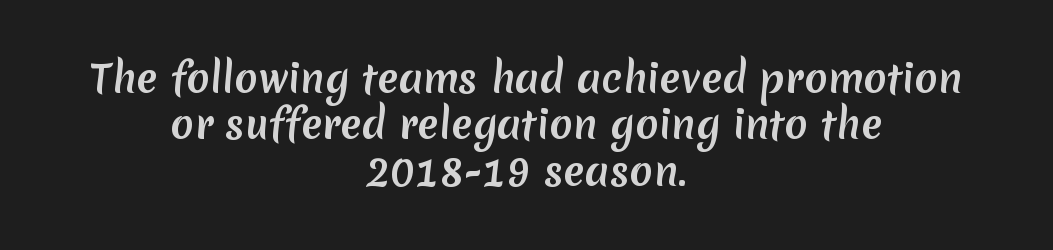
The paragraph shown floats in the horizontal middle. Descenders are the only things crossing below the line. The letters advance in unequal steps, a hallmark of proportional type. Is this a sans? Yes — the strokes have no serifs. Caption: standard tracking, unaltered.
